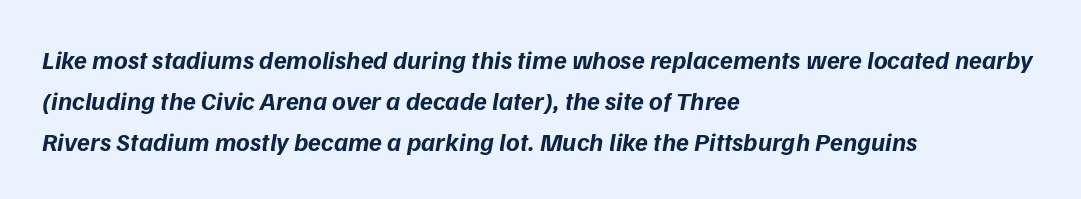
{"bold": "yes", "underline": "no", "align": "left", "line_spacing": "normal", "line_spacing_ratio": 1.57, "letter_spacing": "normal", "letter_spacing_em": 0.0, "glyph_px": 26}
